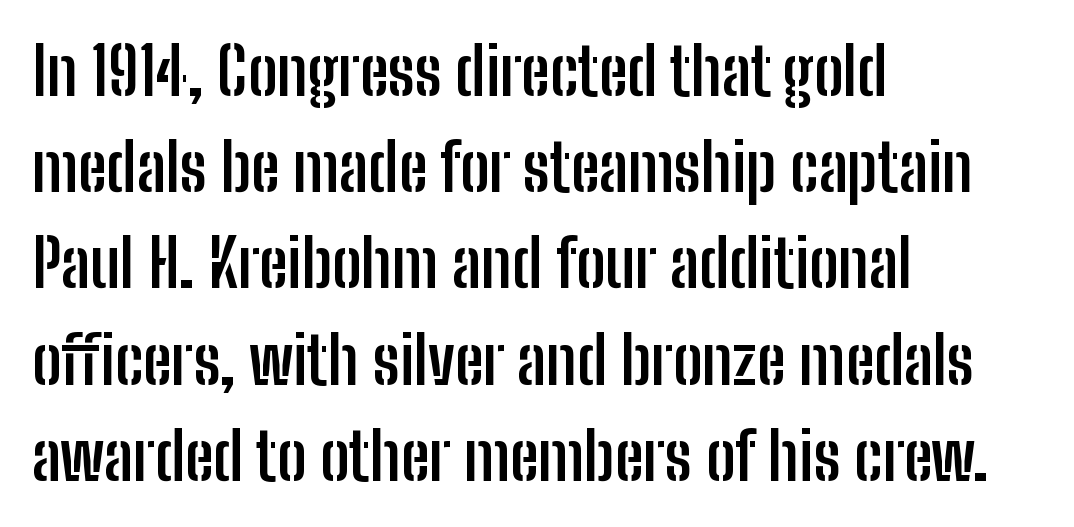
The image shows 65 px semibold, condensed sans-serif type, upright; set left-aligned, normal line spacing (1.48x), normal letter spacing, not underlined; low stroke contrast and a medium x-height.
